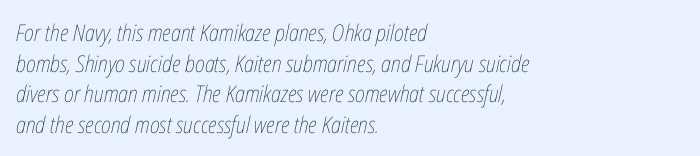
{"italic": "yes", "lean": "right", "slant_degrees": 12, "bold": "no", "underline": "no", "align": "left", "line_spacing": "normal", "line_spacing_ratio": 1.33, "letter_spacing": "normal", "letter_spacing_em": 0.0, "glyph_px": 23}
